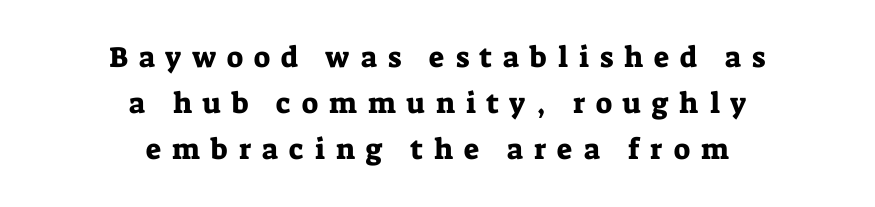
These lines stack symmetrically, like a column narrowing and widening about its center. Check under the words: just untouched page. Each letter keeps its own natural width here, so spacing adapts to shape. The letters stand straight up with perfectly vertical stems. Vertically, the passage feels balanced, rows spaced as you'd expect.
